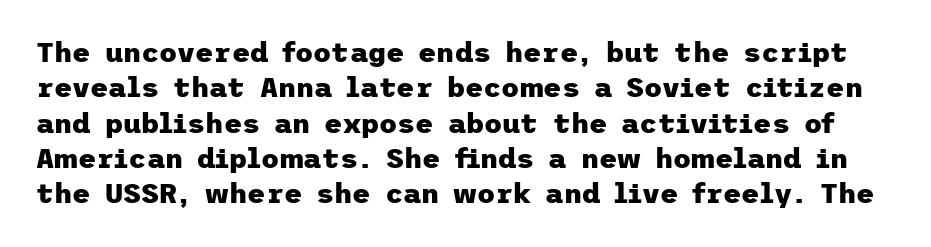
Inter-character spacing is left at the font's built-in metrics. No feet cap the strokes, marking this as sans-serif type. The foot of each line stays bare and open. Every letter is thick-stroked: bold, no question. Every character sits straight up, as roman type does. This sample keeps an unexceptional amount of space between lines.
